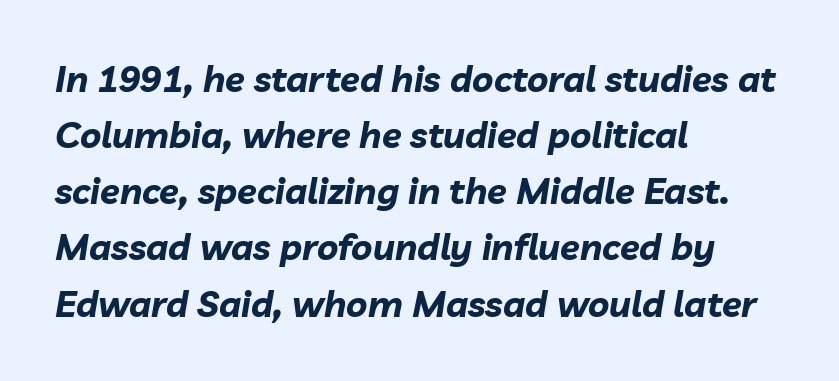
Spacing verdict: proportional, widths tailored to each character. A full-strength bold gives these letters their thick strokes. A typesetter would call this zero additional tracking. Whoever set this chose a conventional vertical rhythm. Just letters on the line, the space beneath them empty. Slanted lettering throughout.
